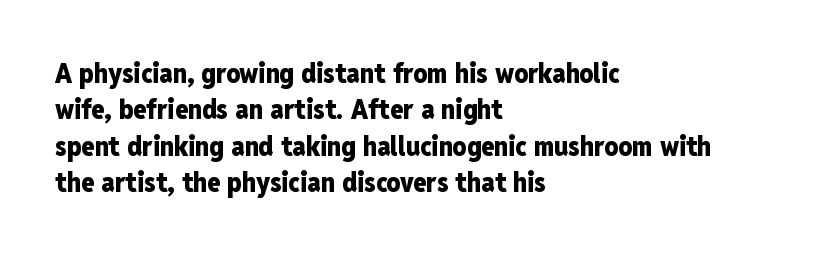
Q: Is the text bold? A: Yes.
Q: Is the text italic (slanted)? A: No, it is upright.
Q: Is the text underlined? A: No.
Q: How is the paragraph aligned? A: Left-aligned.
Q: Is the spacing between letters normal or unusually wide? A: Normal.
Q: Is the spacing between lines tight, normal or loose? A: Normal.
